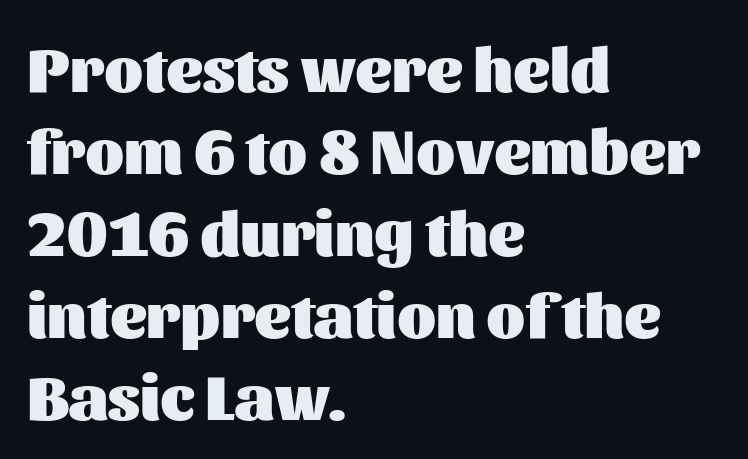
The image shows 63 px heavy sans-serif type, upright; set left-aligned, normal line spacing (1.3x), normal letter spacing, not underlined; medium stroke contrast and a medium x-height.
